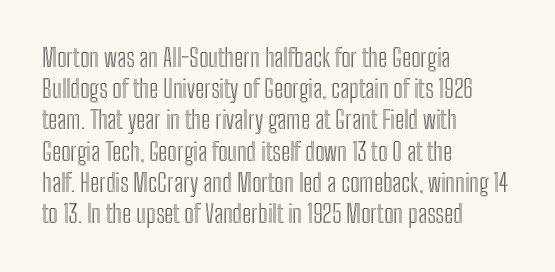
The image shows 25 px text type, upright; set left-aligned, normal line spacing (1.25x), normal letter spacing, not underlined.
